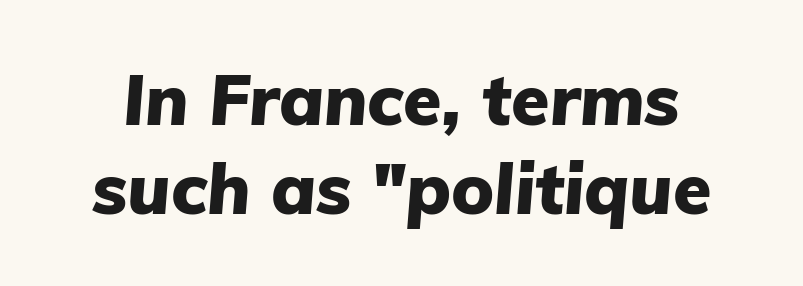
Q: Is the text bold? A: Yes.
Q: Is the text italic (slanted)? A: Yes, it leans right by about 5 degrees.
Q: Is the text underlined? A: No.
Q: Is the spacing between letters normal or unusually wide? A: Normal.
Q: Is the spacing between lines tight, normal or loose? A: Normal.
Q: Width (condensed, normal, or wide)? A: Normal.
Q: Stroke contrast? A: Low.
Q: x-height? A: Medium.
Q: Monospaced? A: No.
